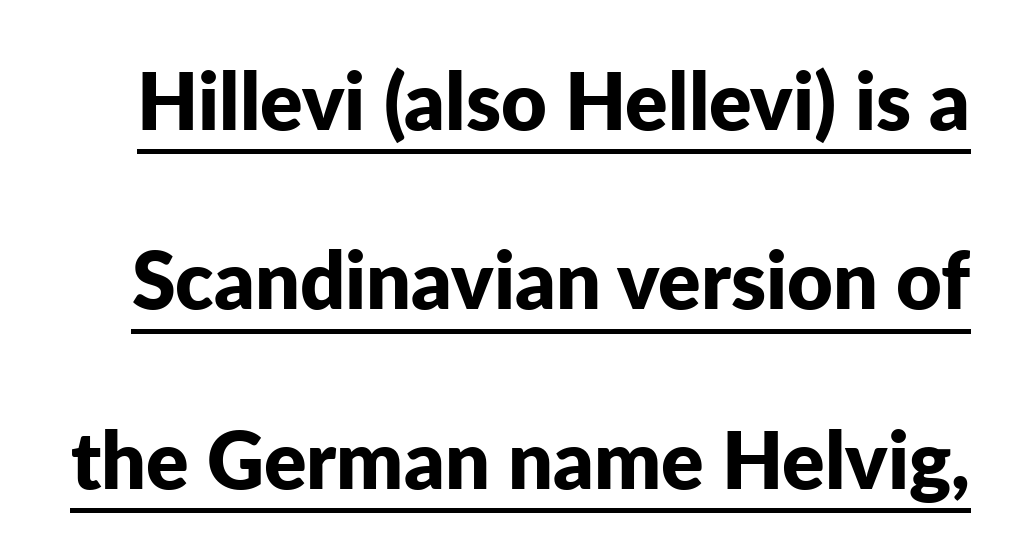
Q: Is the text bold? A: Yes.
Q: Is the text italic (slanted)? A: No, it is upright.
Q: Is the typeface a serif or a sans-serif typeface? A: Sans-serif.
Q: Is the text underlined? A: Yes.
Q: Is the spacing between letters normal or unusually wide? A: Normal.
Q: Is the spacing between lines tight, normal or loose? A: Loose.
Q: Width (condensed, normal, or wide)? A: Normal.
Q: Stroke contrast? A: Low.
Q: x-height? A: Medium.
Q: Monospaced? A: No.
